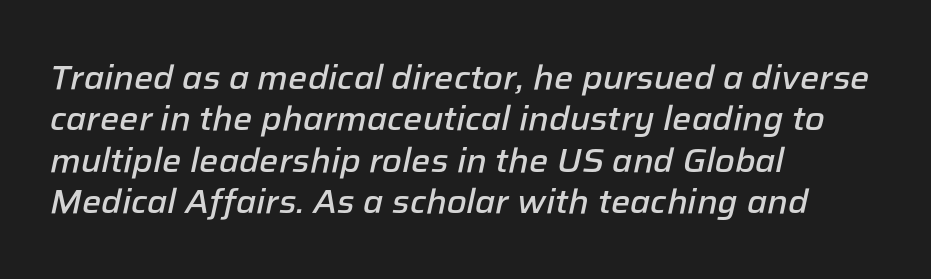
Q: Is the text bold? A: Semi-bold.
Q: Is the text italic (slanted)? A: Yes, it leans right by about 12 degrees.
Q: Is the text underlined? A: No.
Q: How is the paragraph aligned? A: Left-aligned.
Q: Is the spacing between letters normal or unusually wide? A: Normal.
Q: Width (condensed, normal, or wide)? A: Normal.
Q: Stroke contrast? A: Low.
Q: x-height? A: Medium.
Q: Monospaced? A: No.
